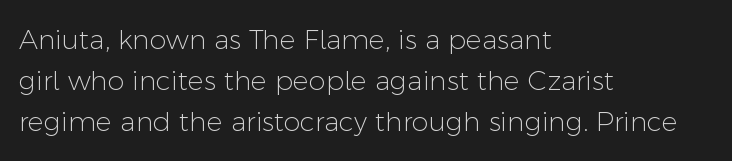
On a weight scale, this lands at 450 or below. The passage shown has conventional tracking throughout. A normal amount of white space separates one row of letters from the next. The rag falls on the right side of this text block.
